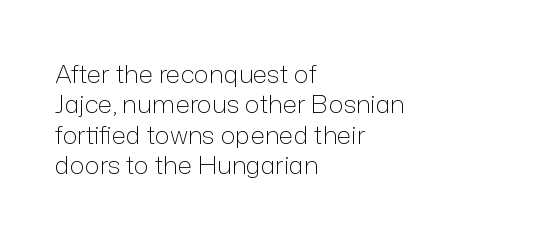
{"italic": "no", "bold": "no", "underline": "no", "align": "left", "line_spacing_ratio": 1.22, "letter_spacing": "normal", "letter_spacing_em": 0.0, "glyph_px": 25}
